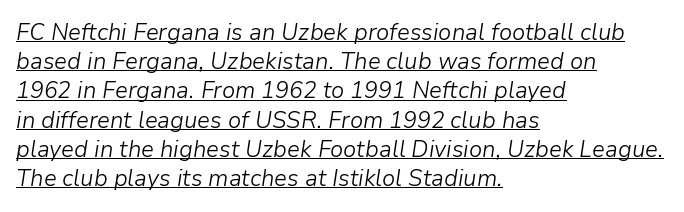
{"italic": "yes", "lean": "right", "slant_degrees": 9, "bold": "no", "underline": "yes", "align": "left", "line_spacing": "normal", "line_spacing_ratio": 1.27, "letter_spacing": "normal", "letter_spacing_em": 0.0, "glyph_px": 23}
